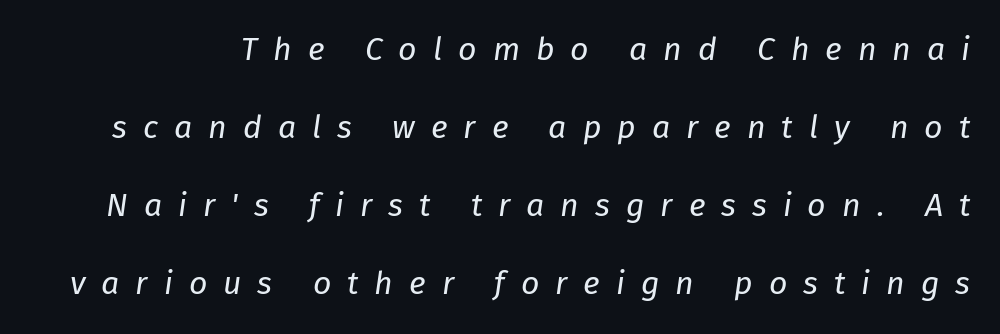
Q: Is the text bold? A: No.
Q: Is the text italic (slanted)? A: Yes, it leans right by about 8 degrees.
Q: Is the text underlined? A: No.
Q: Is the spacing between letters normal or unusually wide? A: Unusually wide.
Q: Is the spacing between lines tight, normal or loose? A: Loose.
Q: Width (condensed, normal, or wide)? A: Normal.
Q: Stroke contrast? A: Low.
Q: x-height? A: Medium.
Q: Monospaced? A: No.
